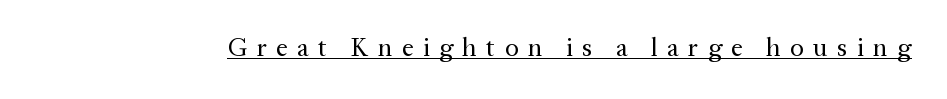
Q: Is the text bold? A: No.
Q: Is the text italic (slanted)? A: No, it is upright.
Q: Is the text underlined? A: Yes.
Q: Is the spacing between letters normal or unusually wide? A: Unusually wide.
